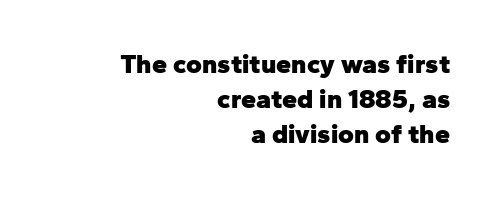
Lines of text with bare space underneath. What weight is shown? A full bold with thick strokes. A typesetter would call this leading conventional body-copy spacing. These lines stack with their right ends in a neat column. Italic: no, the glyphs are upright roman.
